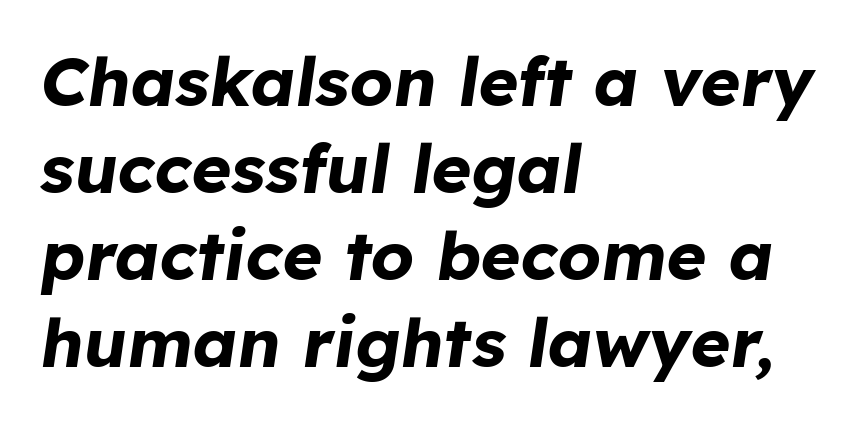
The image shows 68 px bold type, italic (leaning right); set left-aligned, normal line spacing (1.28x), normal letter spacing, not underlined; low stroke contrast and a medium x-height.
